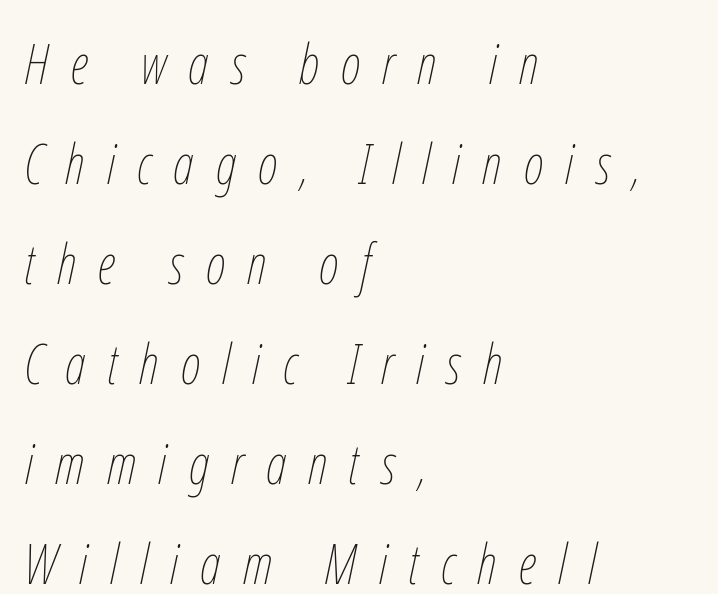
The image shows 55 px thin, condensed type, italic (leaning right); set left-aligned, line spacing 1.82x, unusually wide letter spacing (+0.4 em), not underlined; low stroke contrast and a medium x-height.
